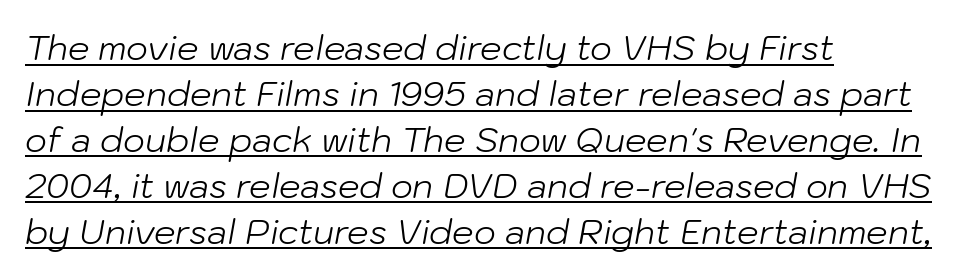
{"italic": "yes", "lean": "right", "slant_degrees": 10, "bold": "no", "weight": "light", "width": "normal", "stroke_contrast": "low", "x_height": "medium", "monospaced": "no", "underline": "yes", "align": "left", "line_spacing": "normal", "line_spacing_ratio": 1.35, "letter_spacing": "normal", "letter_spacing_em": 0.0, "glyph_px": 34}
